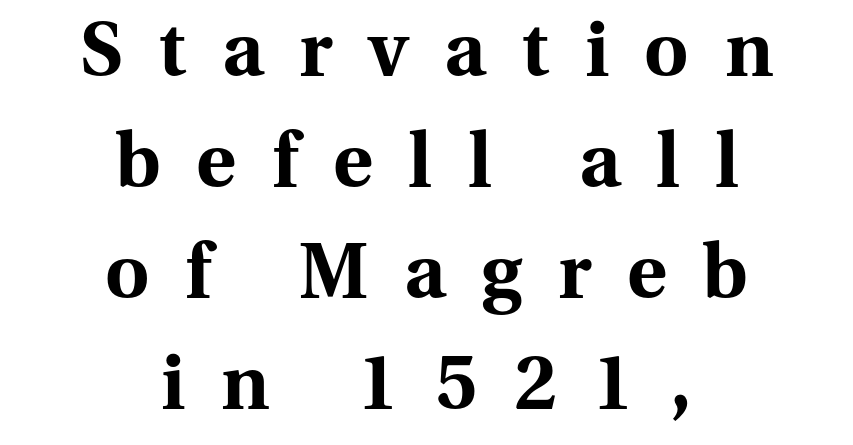
{"serif": "yes", "italic": "no", "bold": "yes", "weight": "bold", "width": "normal", "stroke_contrast": "medium", "x_height": "medium", "monospaced": "no", "underline": "no", "align": "center", "line_spacing": "normal", "line_spacing_ratio": 1.46, "letter_spacing": "wide", "letter_spacing_em": 0.47, "glyph_px": 76}
